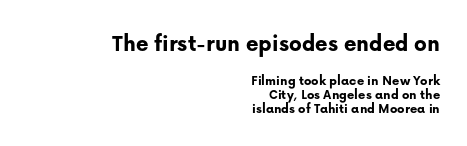
Q: Is the text bold? A: Yes.
Q: Is the text italic (slanted)? A: No, it is upright.
Q: Is the text underlined? A: No.
Q: How is the paragraph aligned? A: Right-aligned.
Q: Is the spacing between letters normal or unusually wide? A: Normal.
Q: Is the spacing between lines tight, normal or loose? A: Tight.
Q: Which block of text is set in a larger size, the first (top) or the second (bottom)? A: The first (top) one.
